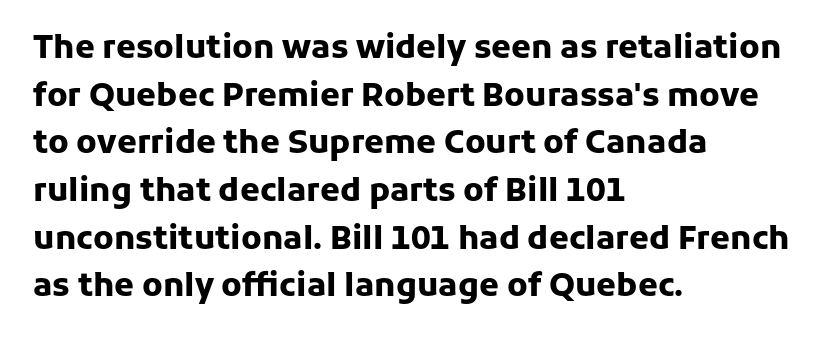
Q: Is the text bold? A: Yes.
Q: Is the text italic (slanted)? A: No, it is upright.
Q: Is the typeface a serif or a sans-serif typeface? A: Sans-serif.
Q: Is the text underlined? A: No.
Q: How is the paragraph aligned? A: Left-aligned.
Q: Is the spacing between letters normal or unusually wide? A: Normal.
Q: Is the spacing between lines tight, normal or loose? A: Normal.
Q: Width (condensed, normal, or wide)? A: Normal.
Q: Stroke contrast? A: Low.
Q: x-height? A: Medium.
Q: Monospaced? A: No.
